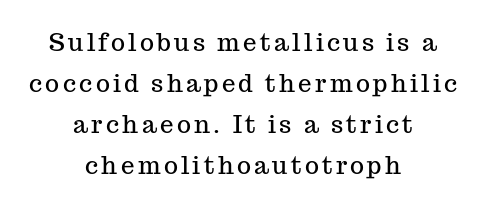
The image shows 24 px text type, upright; set centered, line spacing 1.71x, not underlined.
